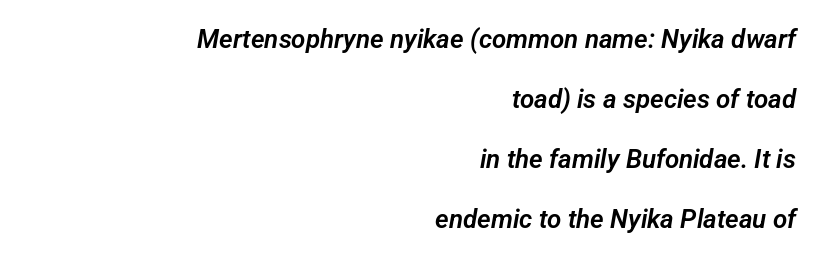
Words float on clear page, feet unadorned. Leading: increased. Tracking here is standard; glyphs follow each other at the usual distance. The lines are quadded right.
